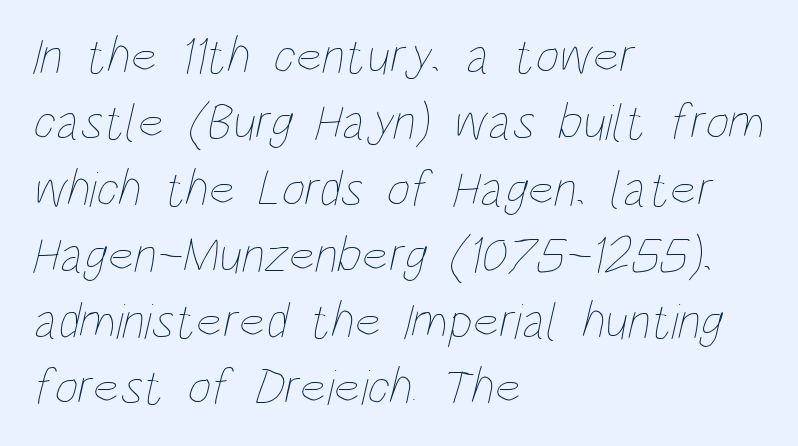
Q: Is the text bold? A: No.
Q: Is the text underlined? A: No.
Q: How is the paragraph aligned? A: Left-aligned.
Q: Is the spacing between letters normal or unusually wide? A: Normal.
Q: Is the spacing between lines tight, normal or loose? A: Normal.
Q: Width (condensed, normal, or wide)? A: Condensed.
Q: Stroke contrast? A: Low.
Q: x-height? A: Large.
Q: Monospaced? A: No.
